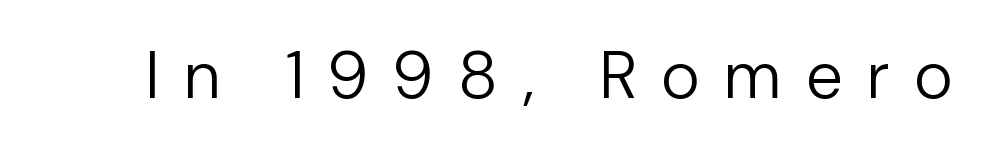
{"serif": "no", "italic": "no", "bold": "no", "weight": "regular", "width": "normal", "stroke_contrast": "low", "x_height": "medium", "monospaced": "no", "underline": "no", "letter_spacing": "wide", "letter_spacing_em": 0.4, "glyph_px": 66}
